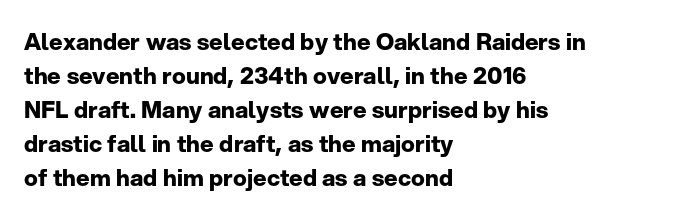
The image shows 23 px bold type, upright; set left-aligned, normal line spacing (1.48x), normal letter spacing, not underlined.
